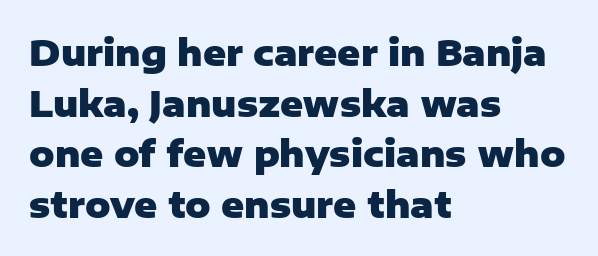
The image shows 35 px heavy sans-serif type, upright; set left-aligned, normal line spacing (1.45x), normal letter spacing, not underlined; low stroke contrast and a medium x-height.
